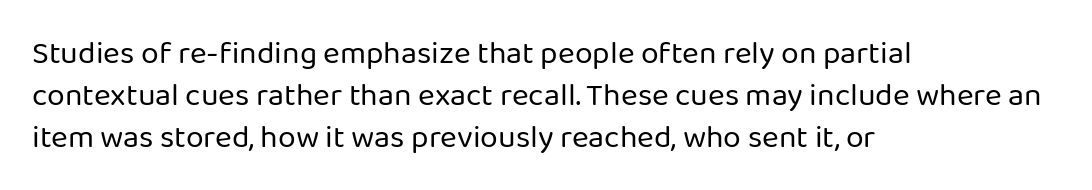
The image shows 32 px regular-weight sans-serif type, upright; set left-aligned, normal line spacing (1.32x), normal letter spacing, not underlined; low stroke contrast and a medium x-height.
